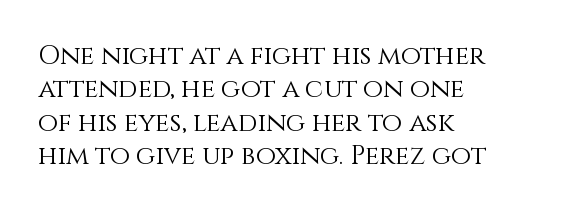
The image shows 26 px text type, upright; set left-aligned, normal line spacing (1.28x), normal letter spacing, not underlined.
